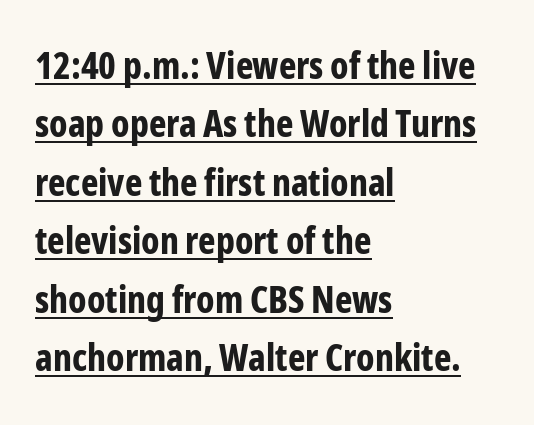
Caption: lettering with a line underneath. Vertical strokes here are truly vertical. Compared with an ordinary text face, these strokes are far heavier — a full bold. Serif or sans? Sans — the stroke terminals are bare. Every row of glyphs begins at an identical x-position on the left.
